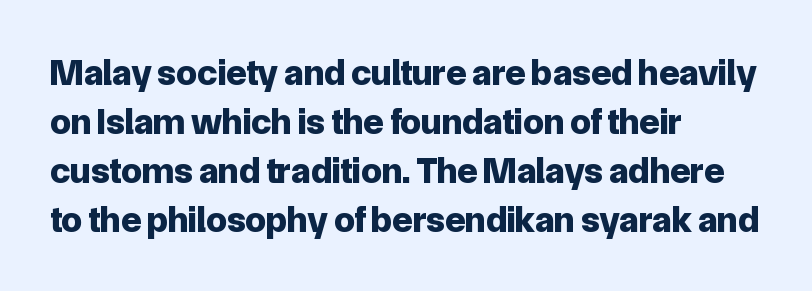
{"serif": "no", "italic": "no", "bold": "yes", "weight": "bold", "width": "normal", "stroke_contrast": "low", "x_height": "medium", "monospaced": "no", "underline": "no", "align": "left", "line_spacing": "normal", "line_spacing_ratio": 1.32, "letter_spacing": "normal", "letter_spacing_em": 0.0, "glyph_px": 37}
